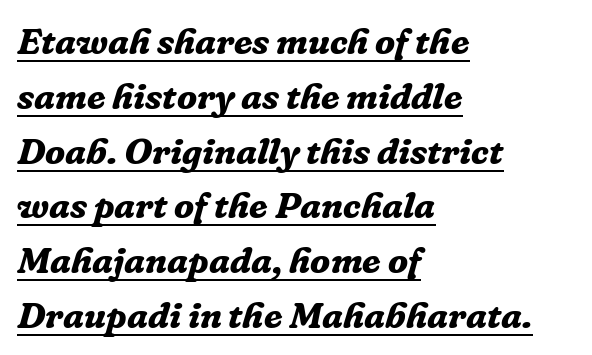
Q: Is the text bold? A: Yes.
Q: Is the text italic (slanted)? A: Yes, it leans right by about 16 degrees.
Q: Is the typeface a serif or a sans-serif typeface? A: Serif.
Q: Is the text underlined? A: Yes.
Q: How is the paragraph aligned? A: Left-aligned.
Q: Is the spacing between letters normal or unusually wide? A: Normal.
Q: Is the spacing between lines tight, normal or loose? A: Normal.
Q: Width (condensed, normal, or wide)? A: Normal.
Q: Stroke contrast? A: Low.
Q: x-height? A: Medium.
Q: Monospaced? A: No.
